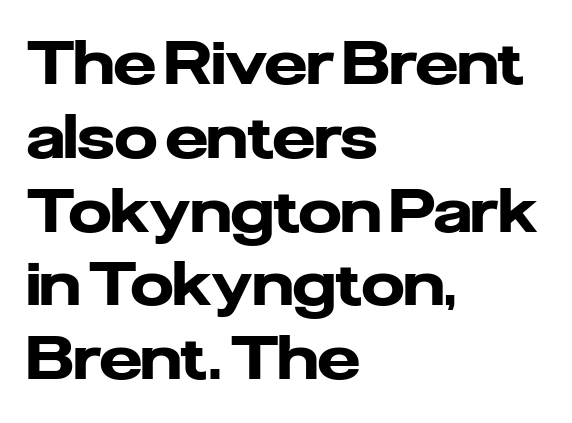
The image shows 60 px heavy sans-serif type, upright; set left-aligned, line spacing 1.23x, normal letter spacing, not underlined; low stroke contrast and a medium x-height.
